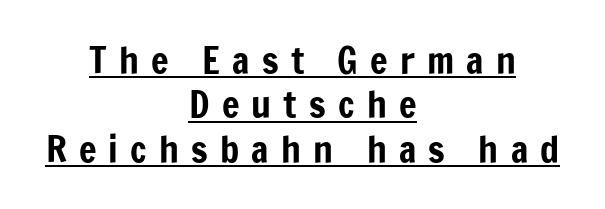
{"serif": "no", "italic": "no", "width": "condensed", "stroke_contrast": "low", "x_height": "medium", "monospaced": "no", "underline": "yes", "align": "center", "line_spacing_ratio": 1.2, "letter_spacing": "wide", "letter_spacing_em": 0.33, "glyph_px": 37}
